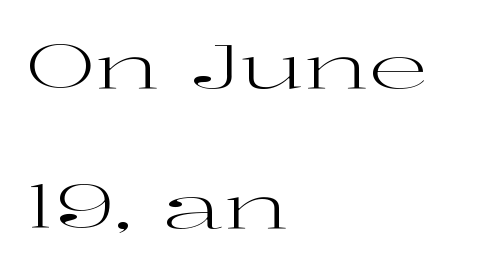
The passage shown is typeset with a serif family. Nobody touched the tracking dial on this one. Is the stroke heavy? The answer is a plain regular-or-lighter. The vertical gap from one line to the next is large. Has an underline been added? It has not. Notice how the passage keeps a crisp vertical edge on the left only.
